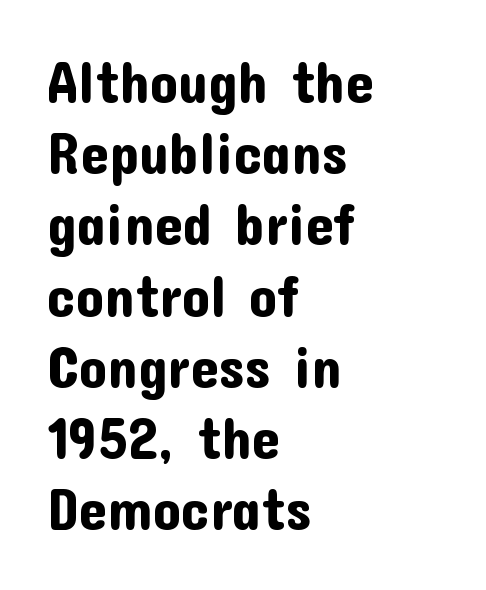
{"serif": "no", "italic": "no", "width": "normal", "stroke_contrast": "low", "x_height": "medium", "monospaced": "no", "underline": "no", "align": "left", "line_spacing": "normal", "line_spacing_ratio": 1.25, "letter_spacing": "normal", "letter_spacing_em": 0.0, "glyph_px": 57}
